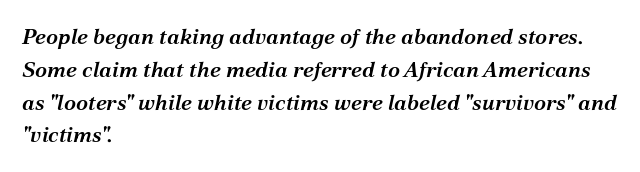
{"italic": "yes", "lean": "right", "slant_degrees": 12, "bold": "semi", "underline": "no", "align": "left", "line_spacing": "normal", "line_spacing_ratio": 1.49, "letter_spacing": "normal", "letter_spacing_em": 0.0, "glyph_px": 22}
